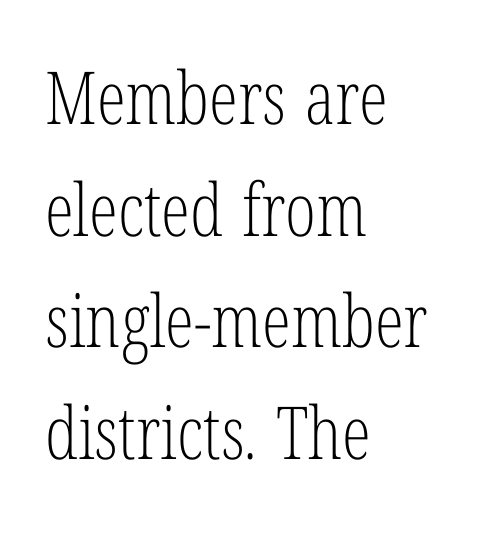
The image shows 73 px light, condensed serif type, upright; set left-aligned, normal line spacing (1.53x), normal letter spacing, not underlined; low stroke contrast and a medium x-height.
